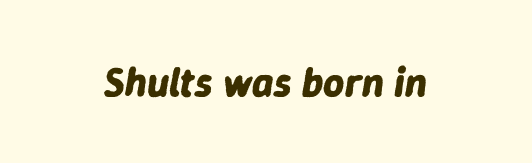
Q: Is the text bold? A: Yes.
Q: Is the text italic (slanted)? A: Yes, it leans right by about 9 degrees.
Q: Is the text underlined? A: No.
Q: Is the spacing between letters normal or unusually wide? A: Normal.
Q: Width (condensed, normal, or wide)? A: Normal.
Q: Stroke contrast? A: Low.
Q: x-height? A: Medium.
Q: Monospaced? A: No.
